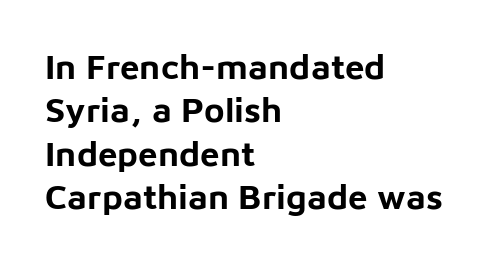
This rendering features lettering with no underline. No italicization has been applied; the sample stays upright. Default kerning and tracking; the words read as compact shapes. The characters display no serif detailing; their extremities are plain. Spacing verdict: proportional, widths tailored to each character. Heavy, bold letterforms.
